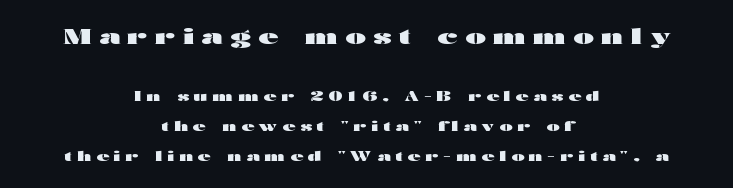
Q: Is the text bold? A: Yes.
Q: Is the text italic (slanted)? A: No, it is upright.
Q: Is the text underlined? A: No.
Q: How is the paragraph aligned? A: Centered.
Q: Is the spacing between letters normal or unusually wide? A: Unusually wide.
Q: Is the spacing between lines tight, normal or loose? A: Loose.
Q: Which block of text is set in a larger size, the first (top) or the second (bottom)? A: The first (top) one.
